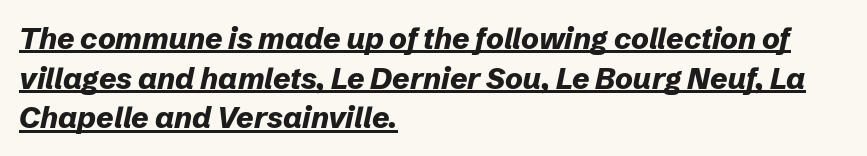
Q: Is the text bold? A: Yes.
Q: Is the text italic (slanted)? A: Yes, it leans right by about 12 degrees.
Q: Is the text underlined? A: Yes.
Q: How is the paragraph aligned? A: Left-aligned.
Q: Is the spacing between letters normal or unusually wide? A: Normal.
Q: Is the spacing between lines tight, normal or loose? A: Normal.
Q: Width (condensed, normal, or wide)? A: Normal.
Q: Stroke contrast? A: Low.
Q: x-height? A: Medium.
Q: Monospaced? A: No.
